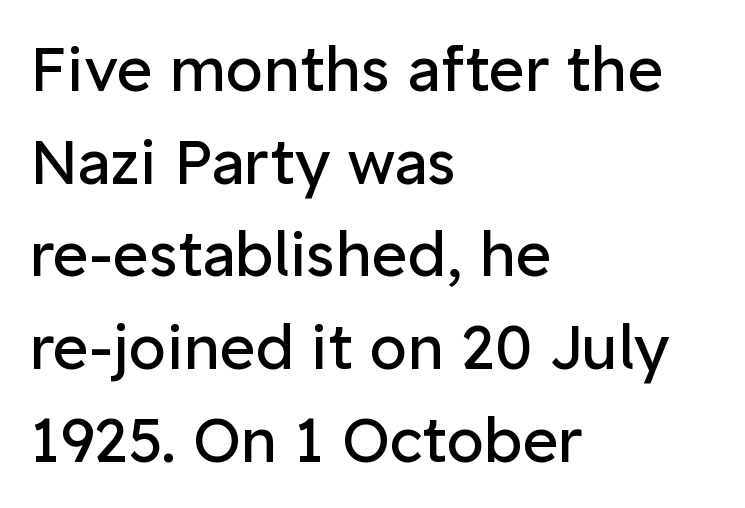
Q: Is the text bold? A: No.
Q: Is the text italic (slanted)? A: No, it is upright.
Q: Is the typeface a serif or a sans-serif typeface? A: Sans-serif.
Q: Is the text underlined? A: No.
Q: How is the paragraph aligned? A: Left-aligned.
Q: Is the spacing between letters normal or unusually wide? A: Normal.
Q: Is the spacing between lines tight, normal or loose? A: Normal.
Q: Width (condensed, normal, or wide)? A: Normal.
Q: Stroke contrast? A: Low.
Q: x-height? A: Medium.
Q: Monospaced? A: No.
